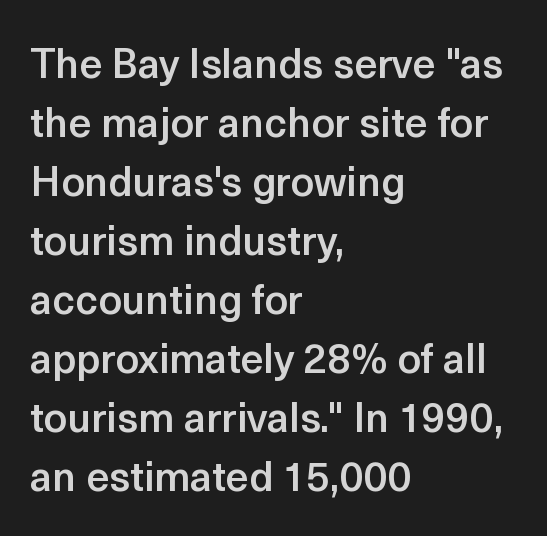
{"serif": "no", "italic": "no", "bold": "semi", "weight": "semibold", "width": "normal", "x_height": "medium", "monospaced": "no", "underline": "no", "align": "left", "line_spacing": "normal", "line_spacing_ratio": 1.44, "letter_spacing": "normal", "letter_spacing_em": 0.0, "glyph_px": 41}
